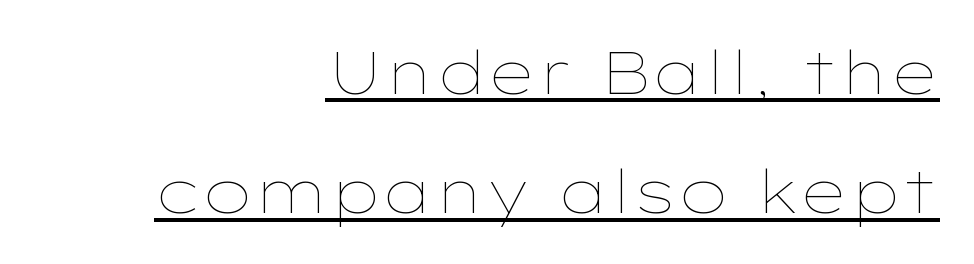
Q: Is the text bold? A: No.
Q: Is the text italic (slanted)? A: No, it is upright.
Q: Is the text underlined? A: Yes.
Q: How is the paragraph aligned? A: Right-aligned.
Q: Is the spacing between letters normal or unusually wide? A: Normal.
Q: Is the spacing between lines tight, normal or loose? A: Loose.
Q: Width (condensed, normal, or wide)? A: Wide.
Q: Stroke contrast? A: Low.
Q: x-height? A: Medium.
Q: Monospaced? A: No.
